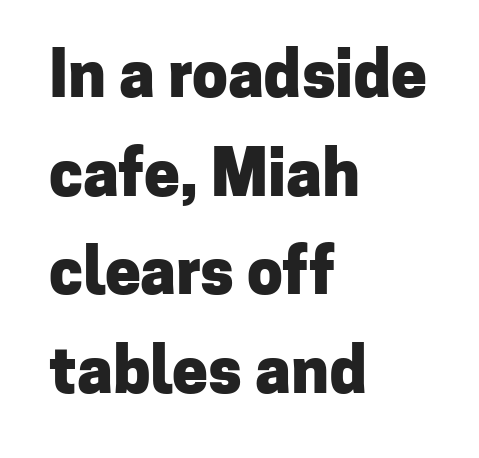
The image shows 64 px heavy sans-serif type, upright; set left-aligned, normal line spacing (1.54x), normal letter spacing, not underlined; low stroke contrast and a medium x-height.
